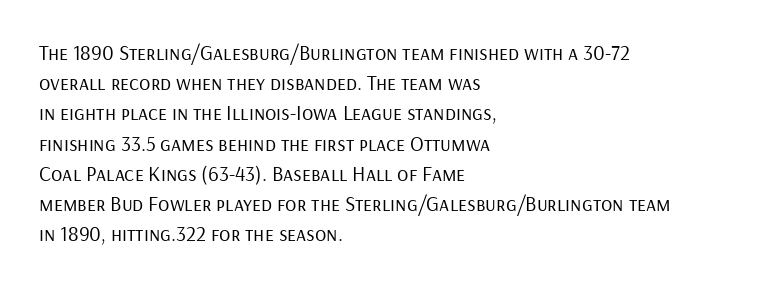
{"italic": "no", "bold": "no", "underline": "no", "align": "left", "line_spacing": "normal", "line_spacing_ratio": 1.44, "letter_spacing": "normal", "letter_spacing_em": 0.0, "glyph_px": 21}
